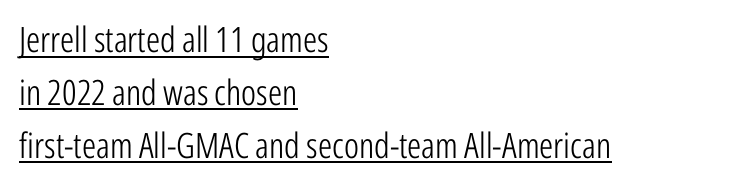
{"serif": "no", "italic": "no", "bold": "no", "weight": "light", "width": "condensed", "stroke_contrast": "low", "x_height": "medium", "monospaced": "no", "underline": "yes", "align": "left", "line_spacing": "normal", "line_spacing_ratio": 1.51, "letter_spacing": "normal", "letter_spacing_em": 0.0, "glyph_px": 35}
